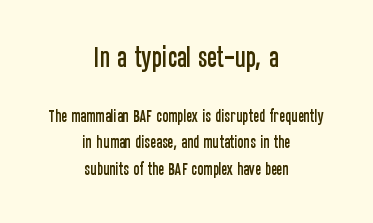
These lines keep a tight, regular rhythm from letter to letter. Size contrast runs from large at the top to small at the bottom. In CSS terms this would be text-align: center. The line-height multiplier appears high, well above default. In terms of posture, this sample is upright.
